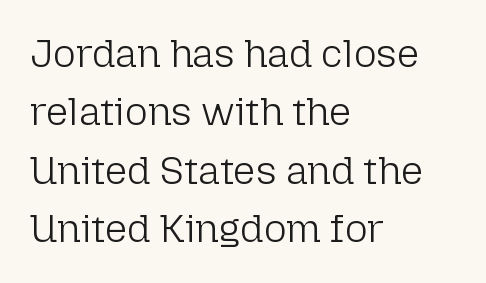
The image shows 39 px light sans-serif type, upright; set left-aligned, normal line spacing (1.5x), normal letter spacing, not underlined; low stroke contrast and a medium x-height.
